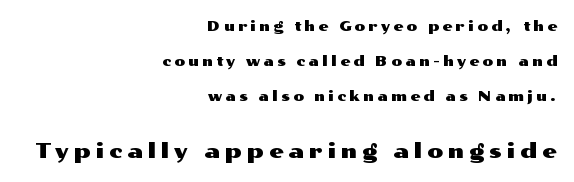
The image shows 21 px text type, upright; set right-aligned, loose line spacing (2.49x), unusually wide letter spacing (+0.23 em), not underlined; the second (bottom) block is 1.5x larger.
